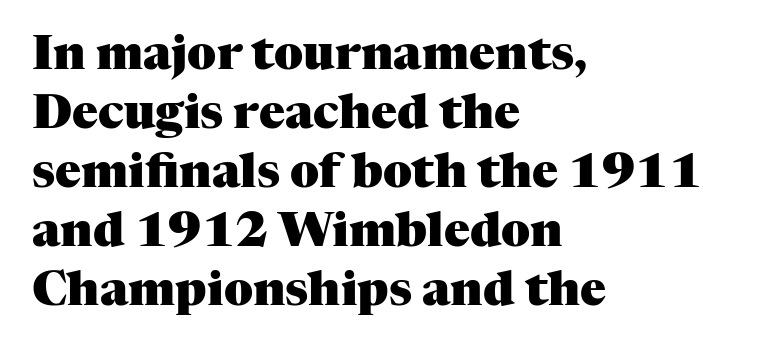
Q: Is the text bold? A: Yes.
Q: Is the text italic (slanted)? A: No, it is upright.
Q: Is the typeface a serif or a sans-serif typeface? A: Serif.
Q: Is the text underlined? A: No.
Q: How is the paragraph aligned? A: Left-aligned.
Q: Is the spacing between letters normal or unusually wide? A: Normal.
Q: Width (condensed, normal, or wide)? A: Normal.
Q: Stroke contrast? A: Medium.
Q: x-height? A: Medium.
Q: Monospaced? A: No.
